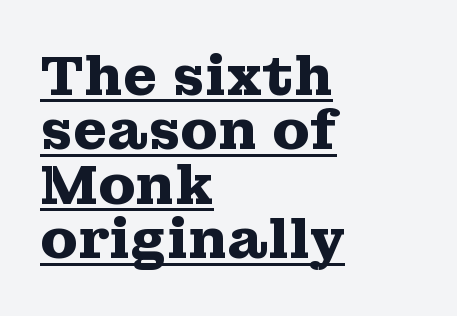
Stroke terminals: seriffed. A typesetter would call this leading minimal, almost set solid. The font's upright variant was chosen for this text. Weight check: bold — yes, fully. Here the designer chose a conventional face with non-uniform glyph widths. What decoration does the sample have? An underline.
